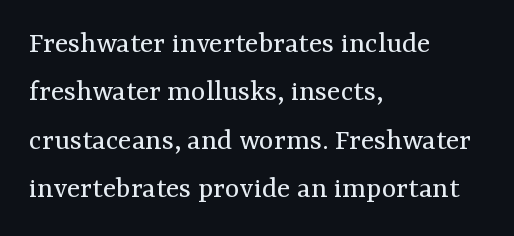
Q: Is the text bold? A: No.
Q: Is the text italic (slanted)? A: No, it is upright.
Q: Is the typeface a serif or a sans-serif typeface? A: Serif.
Q: Is the text underlined? A: No.
Q: How is the paragraph aligned? A: Left-aligned.
Q: Is the spacing between letters normal or unusually wide? A: Normal.
Q: Is the spacing between lines tight, normal or loose? A: Normal.
Q: Width (condensed, normal, or wide)? A: Normal.
Q: Stroke contrast? A: Medium.
Q: x-height? A: Medium.
Q: Monospaced? A: No.
